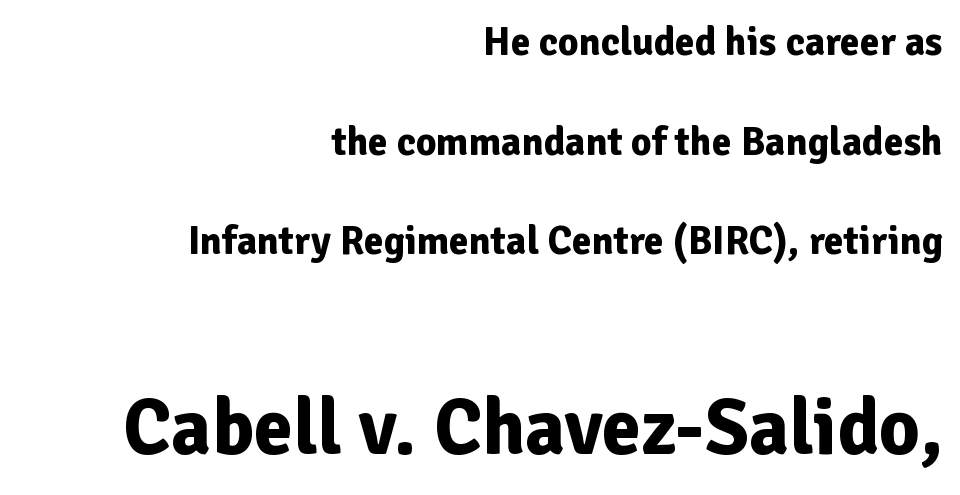
In terms of letterform style, serifs are entirely absent. The rendering keeps characters at their native spacing. A typesetter would mark this as roman, not italic. These lines stack with their right ends in a neat column. Widely set lines give the paragraph a tall, airy silhouette.
